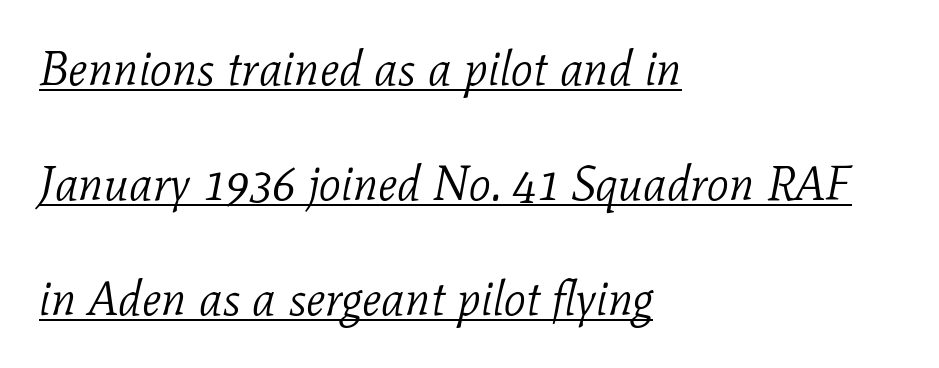
The image shows 48 px light serif type, italic (leaning right); set left-aligned, loose line spacing (2.4x), normal letter spacing, underlined; low stroke contrast and a medium x-height.
